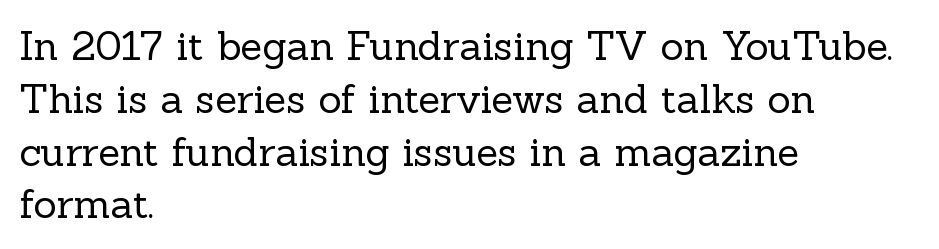
Q: Is the text bold? A: No.
Q: Is the text italic (slanted)? A: No, it is upright.
Q: Is the typeface a serif or a sans-serif typeface? A: Serif.
Q: Is the text underlined? A: No.
Q: How is the paragraph aligned? A: Left-aligned.
Q: Is the spacing between letters normal or unusually wide? A: Normal.
Q: Is the spacing between lines tight, normal or loose? A: Normal.
Q: Width (condensed, normal, or wide)? A: Normal.
Q: x-height? A: Medium.
Q: Monospaced? A: No.
